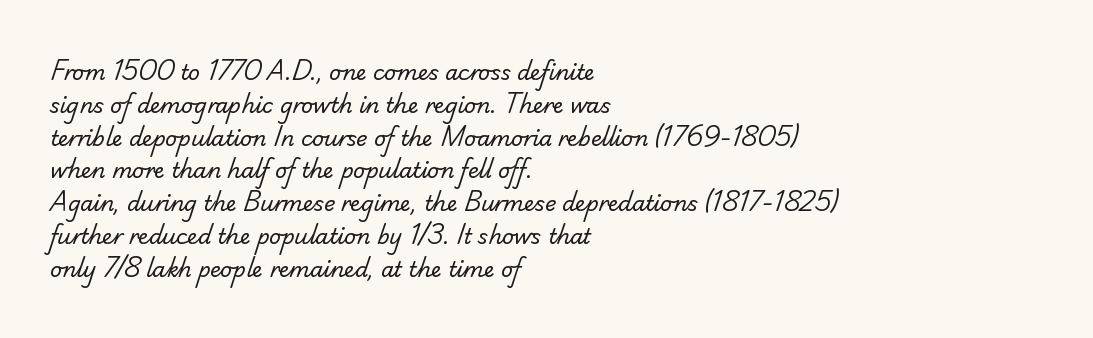
The image shows 21 px text type; set left-aligned, normal line spacing (1.56x), normal letter spacing, not underlined.
